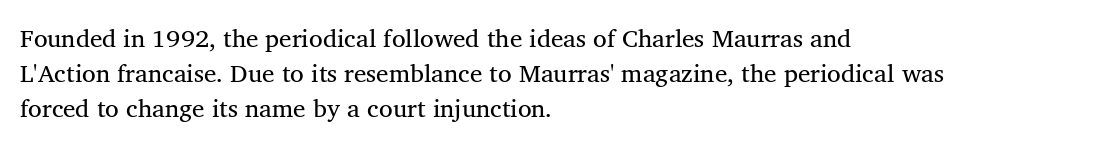
Q: Is the text bold? A: No.
Q: Is the text italic (slanted)? A: No, it is upright.
Q: Is the text underlined? A: No.
Q: How is the paragraph aligned? A: Left-aligned.
Q: Is the spacing between letters normal or unusually wide? A: Normal.
Q: Is the spacing between lines tight, normal or loose? A: Normal.
